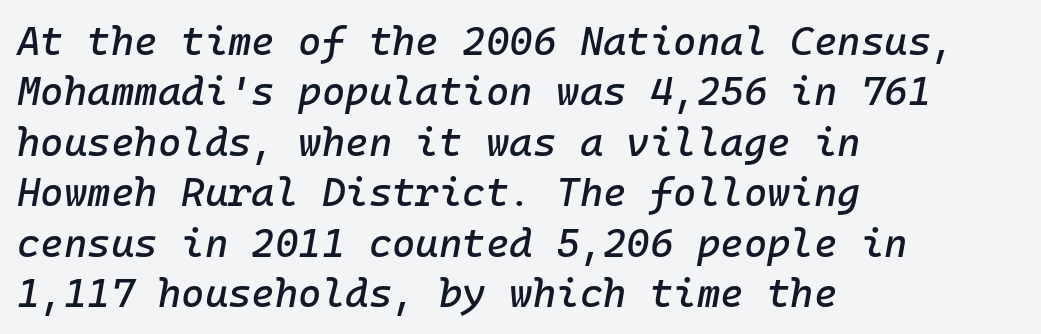
{"italic": "yes", "lean": "right", "slant_degrees": 10, "width": "normal", "stroke_contrast": "low", "x_height": "medium", "underline": "no", "align": "left", "line_spacing": "normal", "line_spacing_ratio": 1.26, "letter_spacing": "normal", "letter_spacing_em": 0.0, "glyph_px": 40}
